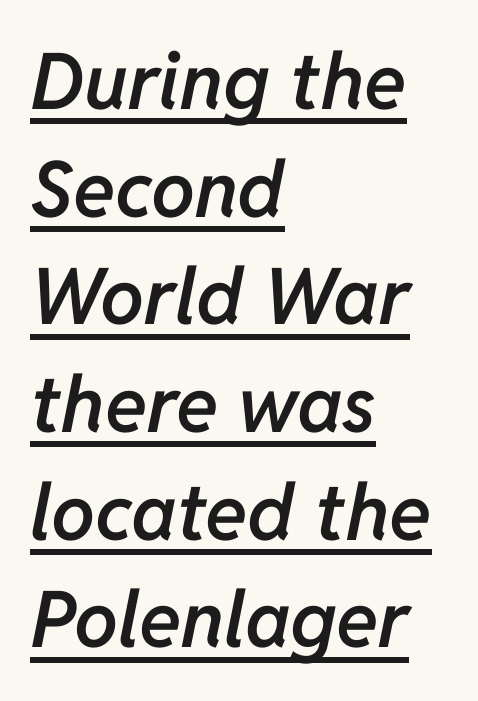
Q: Is the text bold? A: Semi-bold.
Q: Is the text italic (slanted)? A: Yes, it leans right by about 11 degrees.
Q: Is the text underlined? A: Yes.
Q: How is the paragraph aligned? A: Left-aligned.
Q: Is the spacing between letters normal or unusually wide? A: Normal.
Q: Is the spacing between lines tight, normal or loose? A: Normal.
Q: Width (condensed, normal, or wide)? A: Normal.
Q: Stroke contrast? A: Low.
Q: x-height? A: Medium.
Q: Monospaced? A: No.
